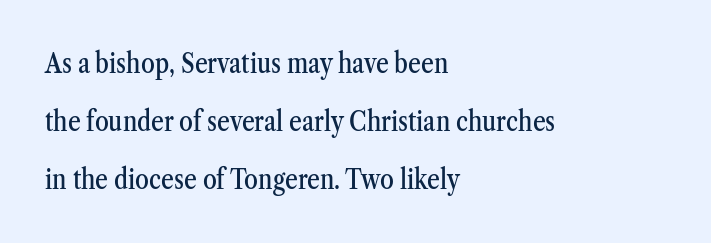
Q: Is the text italic (slanted)? A: No, it is upright.
Q: Is the typeface a serif or a sans-serif typeface? A: Serif.
Q: Is the text underlined? A: No.
Q: How is the paragraph aligned? A: Left-aligned.
Q: Is the spacing between letters normal or unusually wide? A: Normal.
Q: Is the spacing between lines tight, normal or loose? A: Loose.
Q: Width (condensed, normal, or wide)? A: Condensed.
Q: Stroke contrast? A: Medium.
Q: x-height? A: Medium.
Q: Monospaced? A: No.
